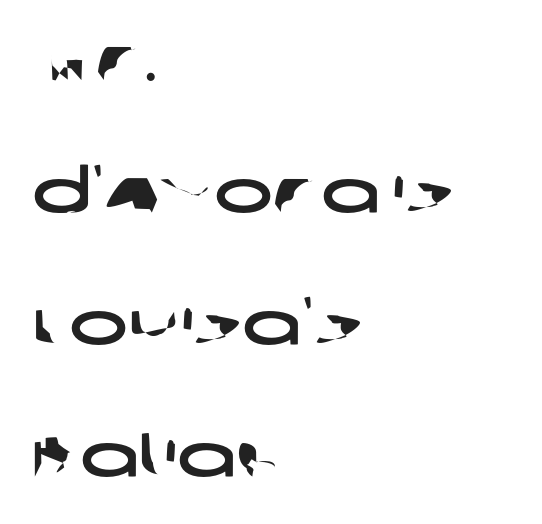
The characters display no serif detailing; their extremities are plain. Each row of text sits above clean, open space. Notice how the passage keeps a crisp vertical edge on the left only. This sample has the flowing, uneven cadence of proportional lettering. In terms of letterspacing, this is plain default setting.
